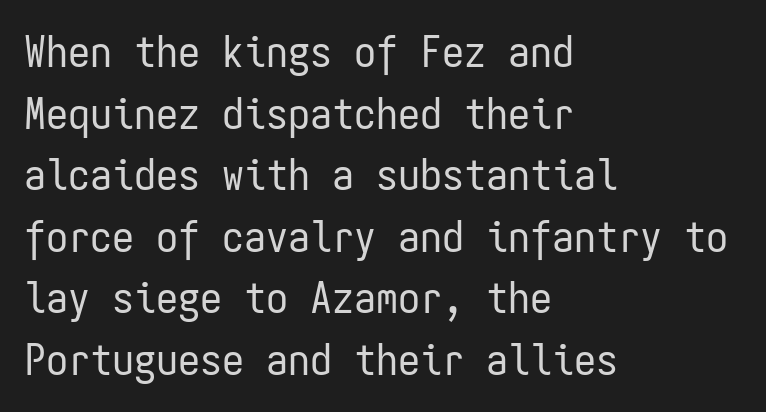
{"serif": "no", "italic": "no", "bold": "no", "weight": "regular", "width": "condensed", "stroke_contrast": "low", "x_height": "medium", "monospaced": "yes", "underline": "no", "align": "left", "line_spacing": "normal", "line_spacing_ratio": 1.4, "letter_spacing": "normal", "letter_spacing_em": 0.0, "glyph_px": 44}
